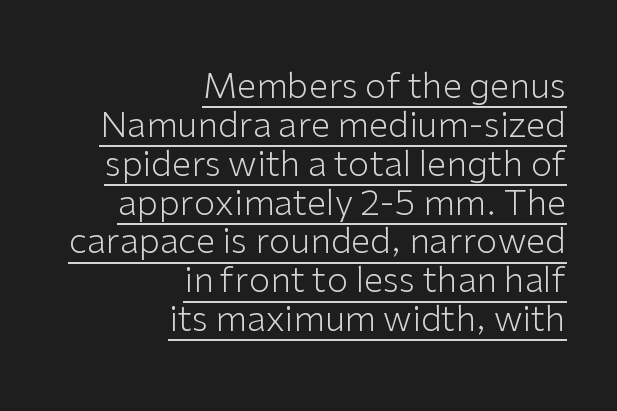
Q: Is the text bold? A: No.
Q: Is the text italic (slanted)? A: No, it is upright.
Q: Is the typeface a serif or a sans-serif typeface? A: Sans-serif.
Q: Is the text underlined? A: Yes.
Q: How is the paragraph aligned? A: Right-aligned.
Q: Is the spacing between letters normal or unusually wide? A: Normal.
Q: Is the spacing between lines tight, normal or loose? A: Tight.
Q: Width (condensed, normal, or wide)? A: Normal.
Q: Stroke contrast? A: Low.
Q: x-height? A: Medium.
Q: Monospaced? A: No.
